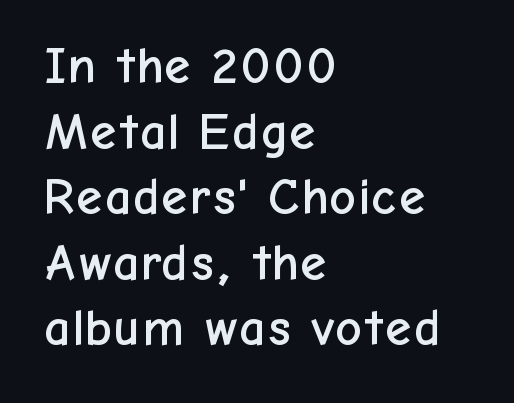
Q: Is the text italic (slanted)? A: No, it is upright.
Q: Is the typeface a serif or a sans-serif typeface? A: Sans-serif.
Q: Is the text underlined? A: No.
Q: How is the paragraph aligned? A: Left-aligned.
Q: Is the spacing between letters normal or unusually wide? A: Normal.
Q: Is the spacing between lines tight, normal or loose? A: Normal.
Q: Width (condensed, normal, or wide)? A: Normal.
Q: Stroke contrast? A: Low.
Q: x-height? A: Medium.
Q: Monospaced? A: No.
